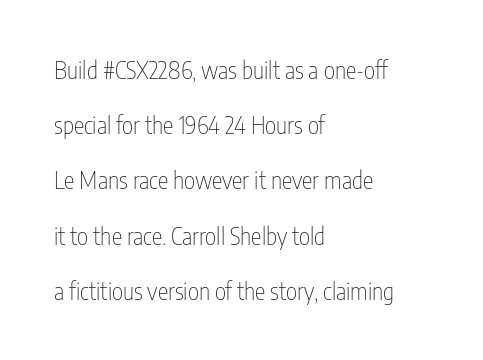
Q: Is the text bold? A: No.
Q: Is the text italic (slanted)? A: No, it is upright.
Q: Is the text underlined? A: No.
Q: How is the paragraph aligned? A: Left-aligned.
Q: Is the spacing between letters normal or unusually wide? A: Normal.
Q: Is the spacing between lines tight, normal or loose? A: Loose.
